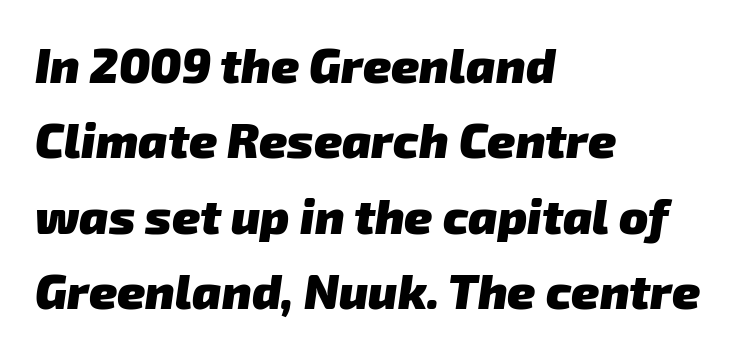
The lines are quadded left. Here the glyphs are tracked normally, forming tight word shapes. Set as a true bold cut, around the 700 mark. Descender tails drop into unmarked territory. Regarding leading, the lines here are spaced in the standard way.
